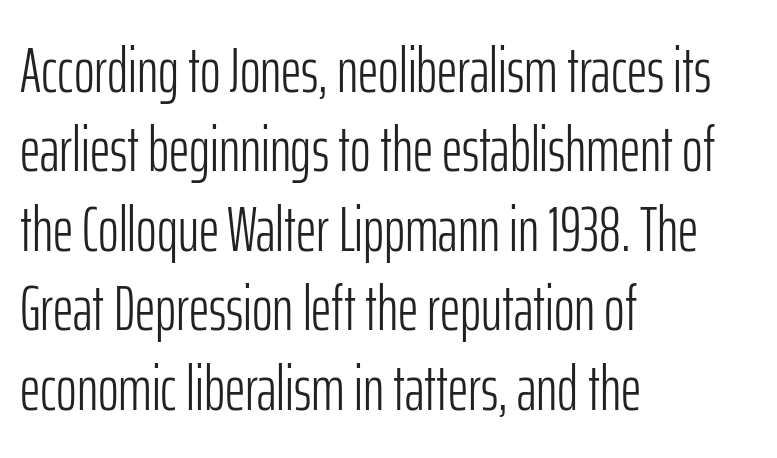
Q: Is the text bold? A: No.
Q: Is the text italic (slanted)? A: No, it is upright.
Q: Is the typeface a serif or a sans-serif typeface? A: Sans-serif.
Q: Is the text underlined? A: No.
Q: How is the paragraph aligned? A: Left-aligned.
Q: Is the spacing between letters normal or unusually wide? A: Normal.
Q: Is the spacing between lines tight, normal or loose? A: Normal.
Q: Width (condensed, normal, or wide)? A: Condensed.
Q: Stroke contrast? A: Low.
Q: x-height? A: Medium.
Q: Monospaced? A: No.
